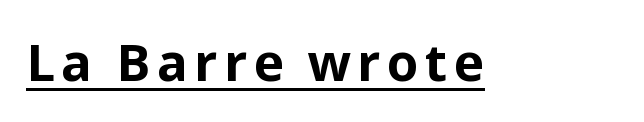
Type style note: lacks serifs. A typesetter would mark this as roman, not italic. Caption: bold face, heavy strokes. This sample has the flowing, uneven cadence of proportional lettering.
